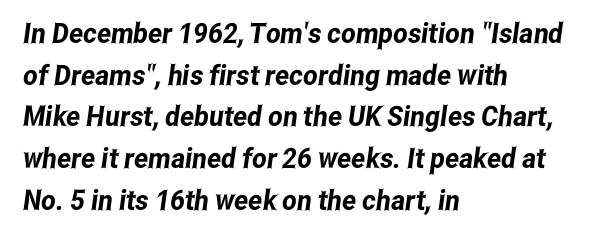
The image shows 28 px condensed sans-serif type; set left-aligned, normal line spacing (1.49x), normal letter spacing, not underlined; low stroke contrast and a medium x-height.
